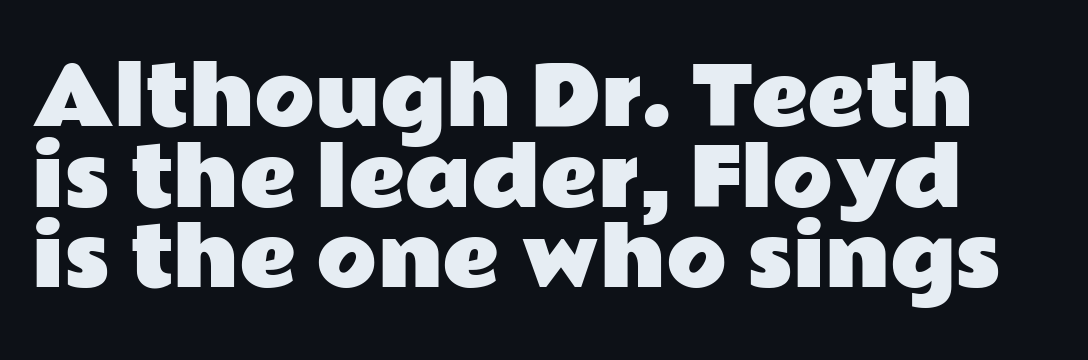
Q: Is the text italic (slanted)? A: No, it is upright.
Q: Is the typeface a serif or a sans-serif typeface? A: Sans-serif.
Q: Is the text underlined? A: No.
Q: Is the spacing between letters normal or unusually wide? A: Normal.
Q: Is the spacing between lines tight, normal or loose? A: Tight.
Q: Width (condensed, normal, or wide)? A: Wide.
Q: Stroke contrast? A: Low.
Q: x-height? A: Medium.
Q: Monospaced? A: No.
